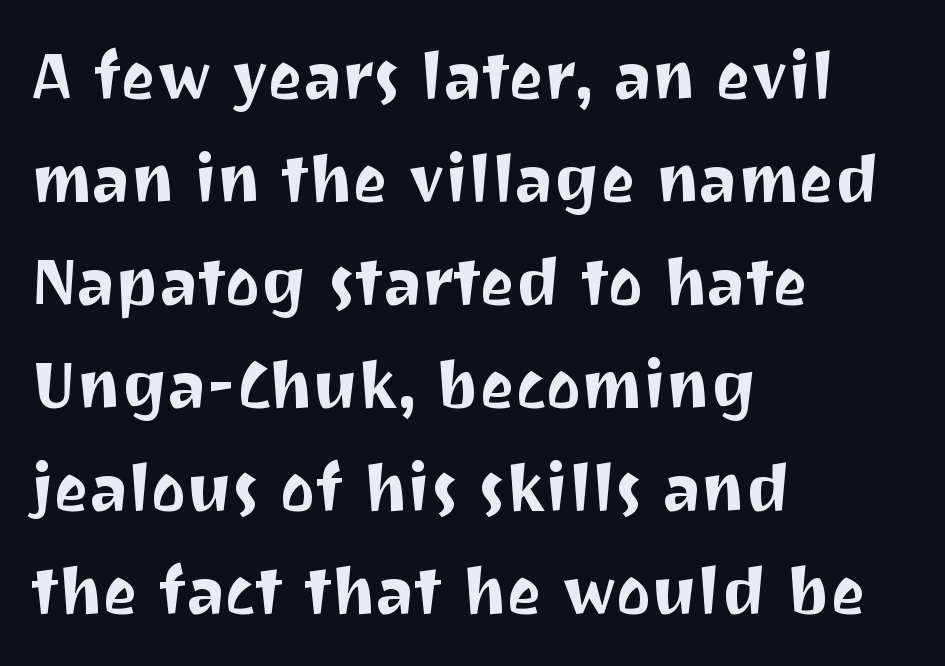
Q: Is the text italic (slanted)? A: No, it is upright.
Q: Is the typeface a serif or a sans-serif typeface? A: Sans-serif.
Q: Is the text underlined? A: No.
Q: How is the paragraph aligned? A: Left-aligned.
Q: Is the spacing between letters normal or unusually wide? A: Normal.
Q: Is the spacing between lines tight, normal or loose? A: Normal.
Q: Width (condensed, normal, or wide)? A: Normal.
Q: Stroke contrast? A: Medium.
Q: x-height? A: Medium.
Q: Monospaced? A: No.
